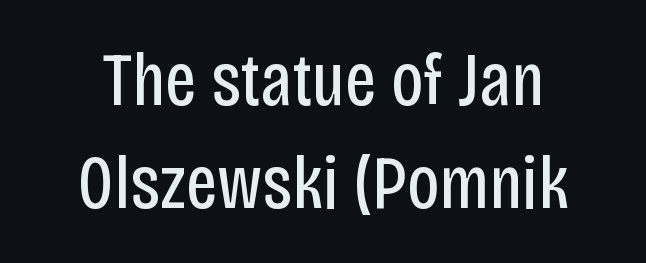
{"serif": "no", "italic": "no", "bold": "no", "weight": "regular", "width": "condensed", "stroke_contrast": "low", "x_height": "large", "monospaced": "no", "underline": "no", "line_spacing": "normal", "line_spacing_ratio": 1.35, "letter_spacing": "normal", "letter_spacing_em": 0.0, "glyph_px": 76}
